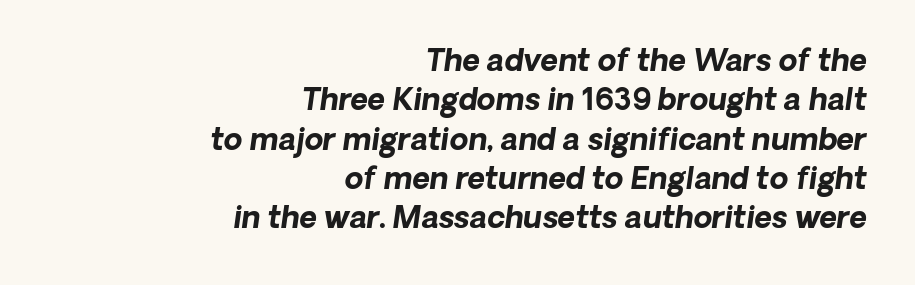
Q: Is the text bold? A: Yes.
Q: Is the text italic (slanted)? A: Yes, it leans right by about 8 degrees.
Q: Is the text underlined? A: No.
Q: How is the paragraph aligned? A: Right-aligned.
Q: Is the spacing between letters normal or unusually wide? A: Normal.
Q: Is the spacing between lines tight, normal or loose? A: Normal.
Q: Width (condensed, normal, or wide)? A: Normal.
Q: Stroke contrast? A: Low.
Q: x-height? A: Medium.
Q: Monospaced? A: No.
